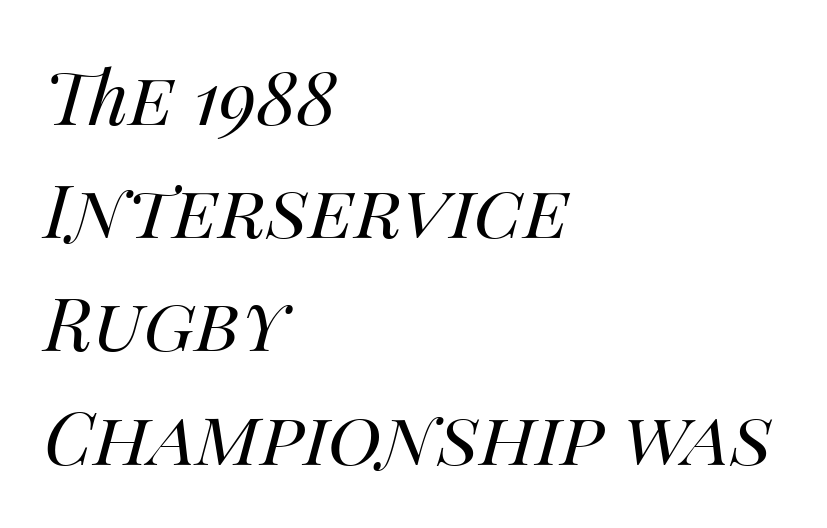
Q: Is the text bold? A: No.
Q: Is the text italic (slanted)? A: Yes, it leans right by about 14 degrees.
Q: Is the text underlined? A: No.
Q: How is the paragraph aligned? A: Left-aligned.
Q: Is the spacing between letters normal or unusually wide? A: Normal.
Q: Is the spacing between lines tight, normal or loose? A: Normal.
Q: Width (condensed, normal, or wide)? A: Normal.
Q: Stroke contrast? A: Medium.
Q: x-height? A: Large.
Q: Monospaced? A: No.
